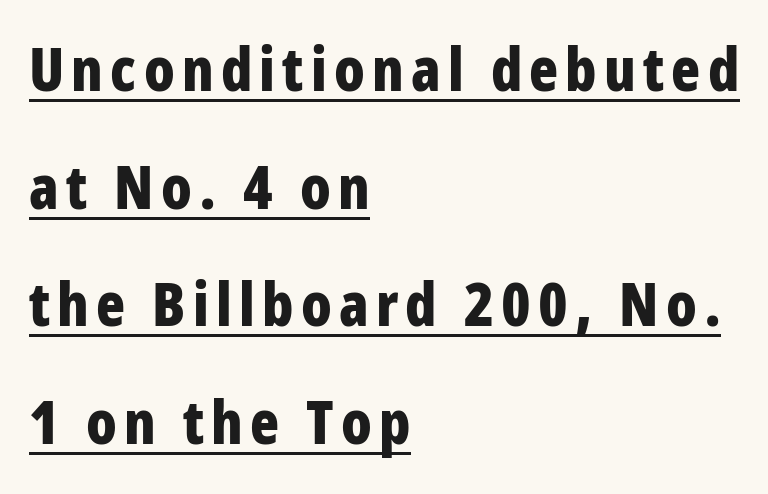
The sample's only ornament is a line tracing under the words. Style check: upright. These lines stand farther apart than default settings would place them. Notice how thick the strokes are: this is what a full bold looks like.
